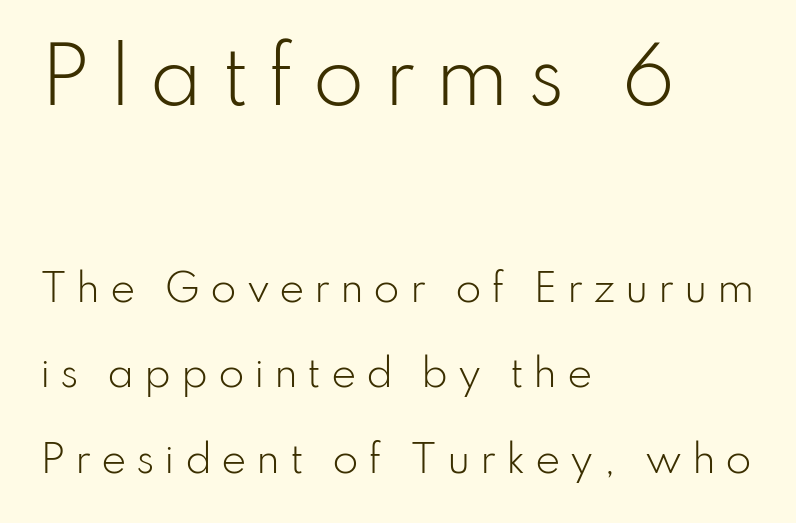
Serifs: no, the terminals of the letterforms are clean. If you drew a ruler down the left edge, every line would touch it. Anything drawn beneath the words? Only blank space. Letter spacing: wide. The letterforms sit at book weight or below.
